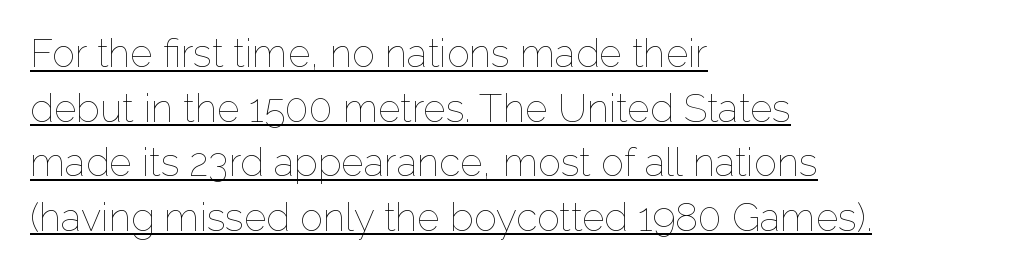
Posture: upright roman. In CSS terms this would be text-align: left. What's the leading like? Ordinary, nothing unusual. No chunkiness to these letters — they're not bold.
